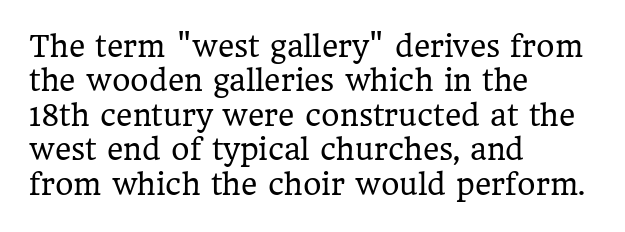
Nobody drew a line under any word here. Little horizontal feet cap the strokes, marking this as serif type. Which margin do the lines hug? The left one — the right edge is uneven. The lettering holds an erect, upright posture throughout. Think of a printed novel: that variable character pitch is what you see here.
